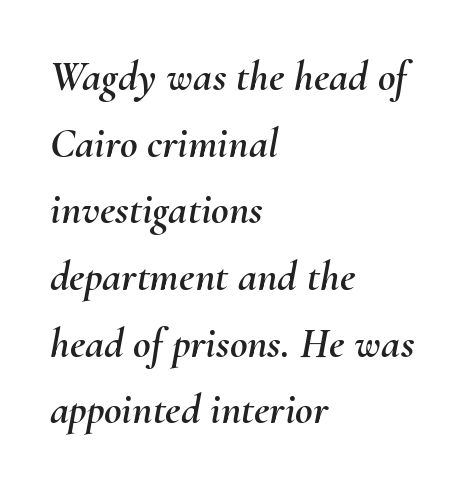
Q: Is the text italic (slanted)? A: Yes, it leans right by about 10 degrees.
Q: Is the text underlined? A: No.
Q: How is the paragraph aligned? A: Left-aligned.
Q: Is the spacing between letters normal or unusually wide? A: Normal.
Q: Is the spacing between lines tight, normal or loose? A: Normal.
Q: Width (condensed, normal, or wide)? A: Normal.
Q: Stroke contrast? A: Medium.
Q: x-height? A: Small.
Q: Monospaced? A: No.
